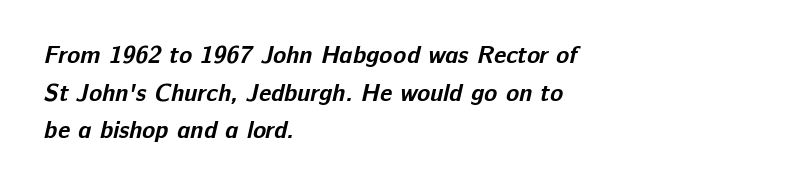
Q: Is the text bold? A: Yes.
Q: Is the text underlined? A: No.
Q: How is the paragraph aligned? A: Left-aligned.
Q: Is the spacing between letters normal or unusually wide? A: Normal.
Q: Is the spacing between lines tight, normal or loose? A: Normal.
